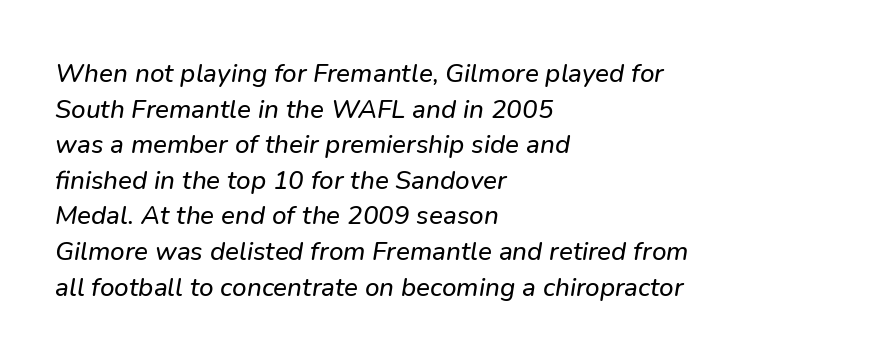
{"italic": "yes", "lean": "right", "slant_degrees": 9, "underline": "no", "align": "left", "line_spacing": "normal", "line_spacing_ratio": 1.37, "letter_spacing": "normal", "letter_spacing_em": 0.0, "glyph_px": 26}
